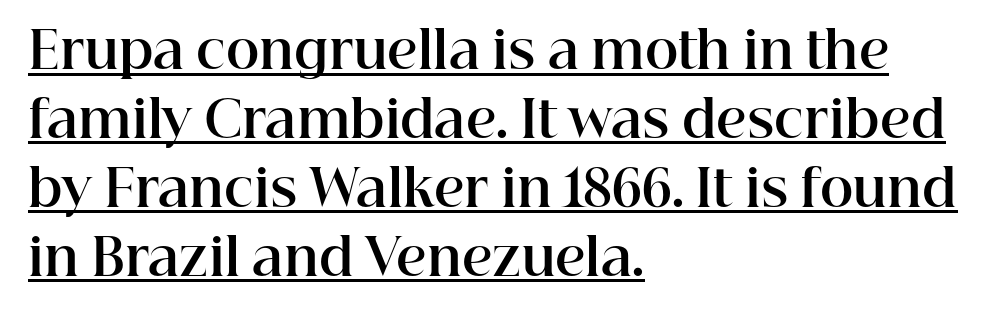
Q: Is the text bold? A: Yes.
Q: Is the text italic (slanted)? A: No, it is upright.
Q: Is the typeface a serif or a sans-serif typeface? A: Serif.
Q: Is the text underlined? A: Yes.
Q: How is the paragraph aligned? A: Left-aligned.
Q: Is the spacing between letters normal or unusually wide? A: Normal.
Q: Is the spacing between lines tight, normal or loose? A: Normal.
Q: Width (condensed, normal, or wide)? A: Normal.
Q: Stroke contrast? A: High.
Q: x-height? A: Medium.
Q: Monospaced? A: No.
